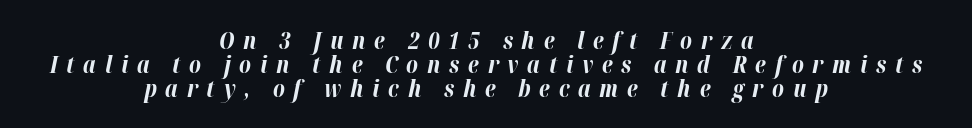
{"italic": "yes", "lean": "right", "slant_degrees": 12, "bold": "yes", "underline": "no", "align": "center", "line_spacing": "tight", "line_spacing_ratio": 1.04, "letter_spacing": "wide", "letter_spacing_em": 0.38, "glyph_px": 23}
